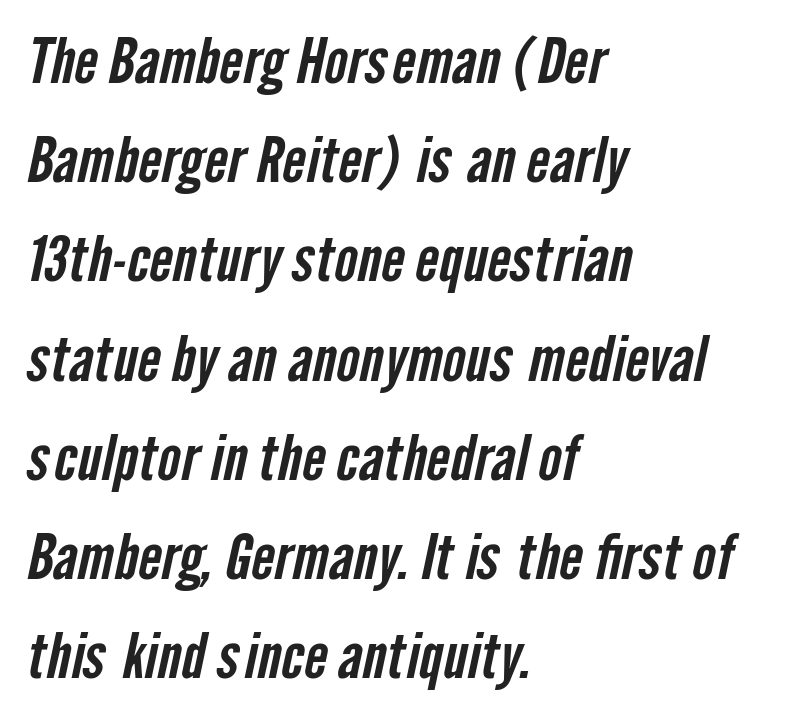
Q: Is the typeface a serif or a sans-serif typeface? A: Sans-serif.
Q: Is the text underlined? A: No.
Q: How is the paragraph aligned? A: Left-aligned.
Q: Is the spacing between letters normal or unusually wide? A: Normal.
Q: Is the spacing between lines tight, normal or loose? A: Normal.
Q: Width (condensed, normal, or wide)? A: Condensed.
Q: Stroke contrast? A: Low.
Q: x-height? A: Medium.
Q: Monospaced? A: No.
